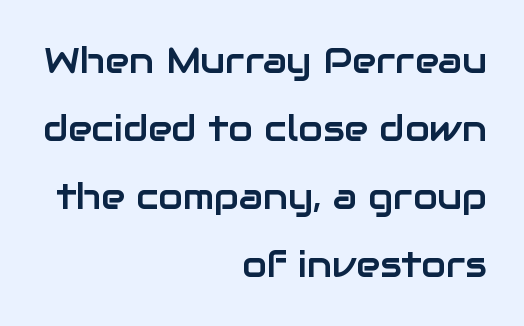
Q: Is the text italic (slanted)? A: No, it is upright.
Q: Is the typeface a serif or a sans-serif typeface? A: Sans-serif.
Q: Is the text underlined? A: No.
Q: How is the paragraph aligned? A: Right-aligned.
Q: Is the spacing between letters normal or unusually wide? A: Normal.
Q: Width (condensed, normal, or wide)? A: Normal.
Q: Stroke contrast? A: Low.
Q: x-height? A: Medium.
Q: Monospaced? A: No.
